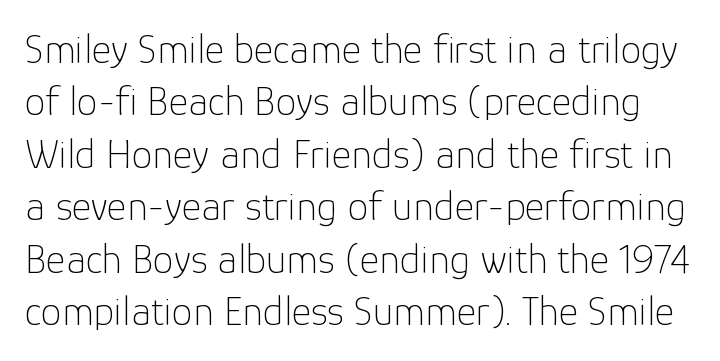
The image shows 42 px thin sans-serif type, upright; set normal line spacing (1.25x), normal letter spacing, not underlined; low stroke contrast and a medium x-height.
